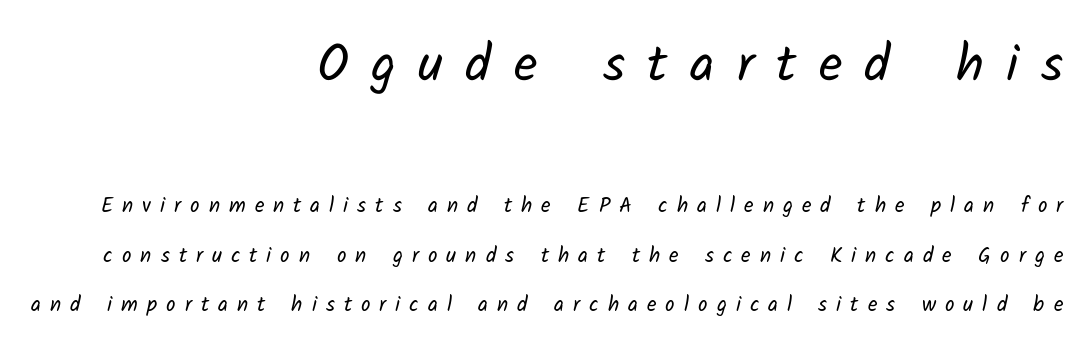
{"serif": "no", "bold": "no", "weight": "regular", "width": "normal", "stroke_contrast": "low", "x_height": "medium", "monospaced": "no", "underline": "no", "align": "right", "line_spacing": "loose", "line_spacing_ratio": 2.36, "letter_spacing": "wide", "letter_spacing_em": 0.43, "larger_block": "first", "size_ratio": 2.48, "glyph_px": 52}
